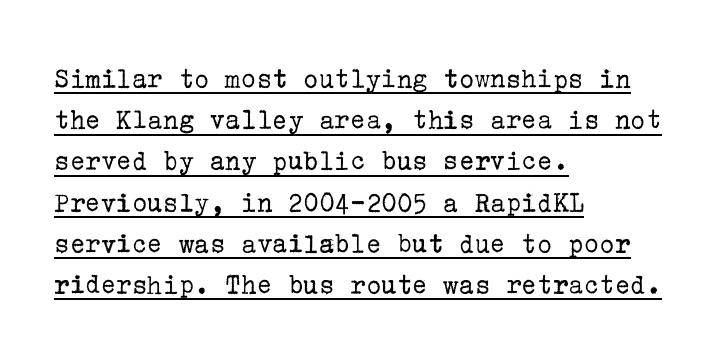
Q: Is the text bold? A: No.
Q: Is the text italic (slanted)? A: No, it is upright.
Q: Is the typeface a serif or a sans-serif typeface? A: Serif.
Q: Is the text underlined? A: Yes.
Q: How is the paragraph aligned? A: Left-aligned.
Q: Is the spacing between letters normal or unusually wide? A: Normal.
Q: Is the spacing between lines tight, normal or loose? A: Normal.
Q: Width (condensed, normal, or wide)? A: Normal.
Q: Stroke contrast? A: Low.
Q: x-height? A: Medium.
